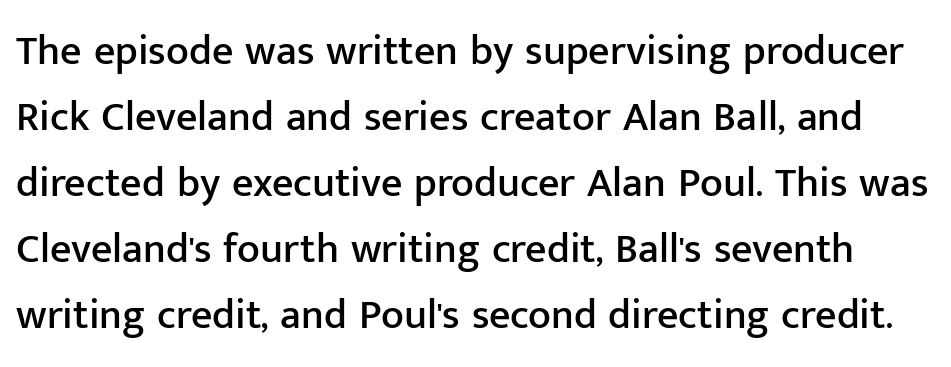
Q: Is the text italic (slanted)? A: No, it is upright.
Q: Is the typeface a serif or a sans-serif typeface? A: Sans-serif.
Q: Is the text underlined? A: No.
Q: Is the spacing between letters normal or unusually wide? A: Normal.
Q: Is the spacing between lines tight, normal or loose? A: Normal.
Q: Width (condensed, normal, or wide)? A: Normal.
Q: Stroke contrast? A: Low.
Q: x-height? A: Medium.
Q: Monospaced? A: No.
